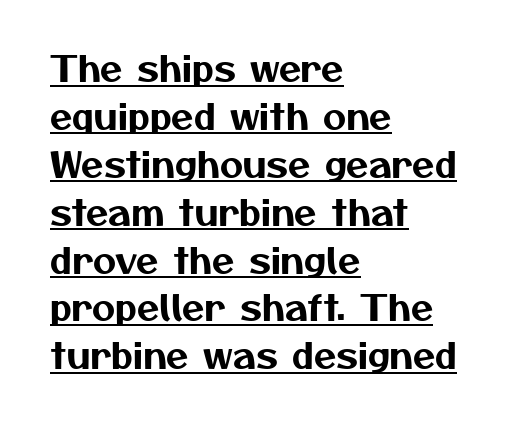
{"serif": "no", "width": "normal", "stroke_contrast": "medium", "x_height": "medium", "monospaced": "no", "underline": "yes", "align": "left", "line_spacing": "normal", "line_spacing_ratio": 1.33, "letter_spacing": "normal", "letter_spacing_em": 0.0, "glyph_px": 36}
